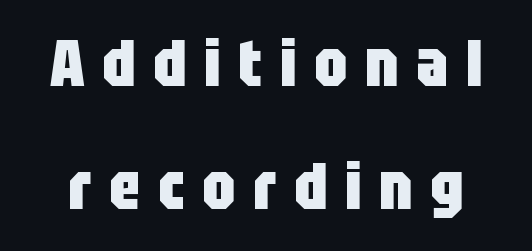
The image shows 65 px heavy, condensed sans-serif type, upright; set loose line spacing (1.9x), unusually wide letter spacing (+0.27 em), not underlined; low stroke contrast and a large x-height.
